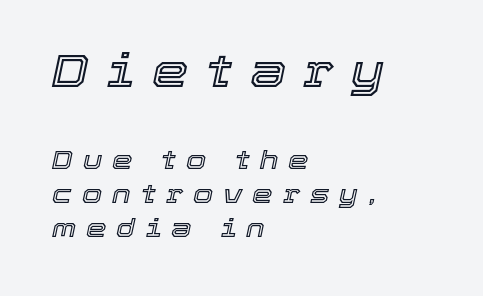
{"italic": "yes", "lean": "right", "slant_degrees": 12, "width": "normal", "x_height": "medium", "monospaced": "no", "underline": "no", "align": "left", "line_spacing": "normal", "line_spacing_ratio": 1.31, "letter_spacing": "wide", "letter_spacing_em": 0.38, "larger_block": "first", "size_ratio": 1.77, "glyph_px": 46}
